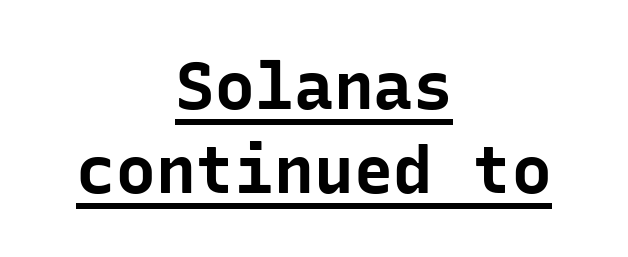
{"serif": "no", "italic": "no", "bold": "yes", "weight": "bold", "width": "normal", "stroke_contrast": "low", "x_height": "medium", "monospaced": "yes", "underline": "yes", "align": "center", "line_spacing": "normal", "line_spacing_ratio": 1.28, "letter_spacing": "normal", "letter_spacing_em": 0.0, "glyph_px": 66}
